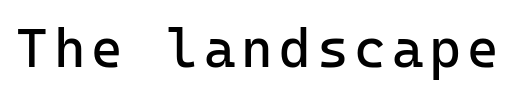
The image shows 54 px regular-weight sans-serif type, upright, monospaced; set not underlined; low stroke contrast and a medium x-height.
